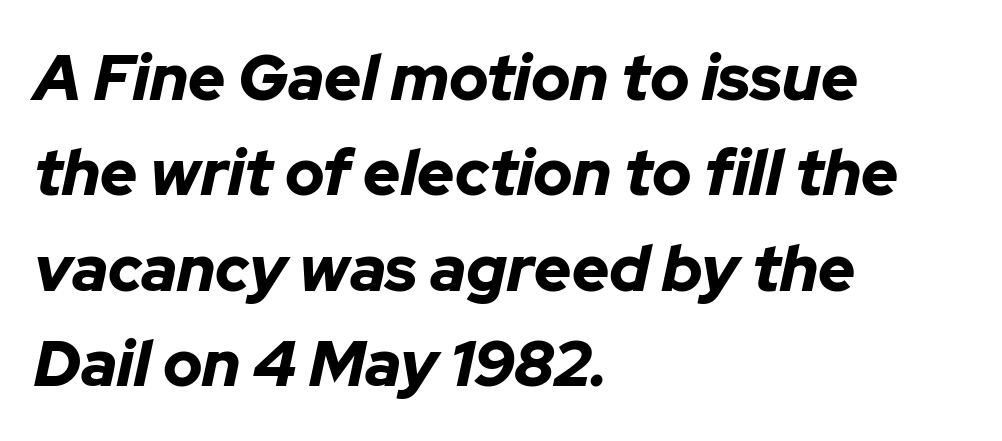
The font is running at its bold setting. All the whitespace from short lines collects on the right. The gap between lines stays unmarked. Notice how the stems are inclined rather than vertical — that's the hallmark of italics.
